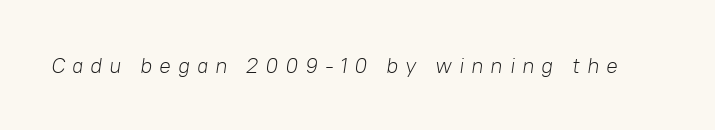
The image shows 22 px text type, italic (leaning right); set unusually wide letter spacing (+0.3 em), not underlined.
